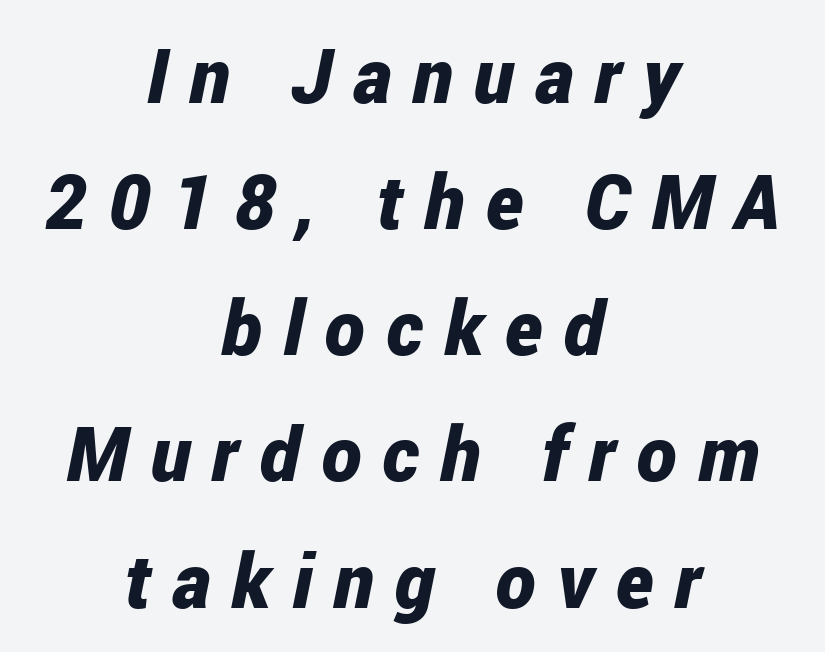
Q: Is the text bold? A: Yes.
Q: Is the text italic (slanted)? A: Yes, it leans right by about 12 degrees.
Q: Is the text underlined? A: No.
Q: How is the paragraph aligned? A: Centered.
Q: Is the spacing between letters normal or unusually wide? A: Unusually wide.
Q: Is the spacing between lines tight, normal or loose? A: Normal.
Q: Width (condensed, normal, or wide)? A: Condensed.
Q: Stroke contrast? A: Low.
Q: x-height? A: Medium.
Q: Monospaced? A: No.
